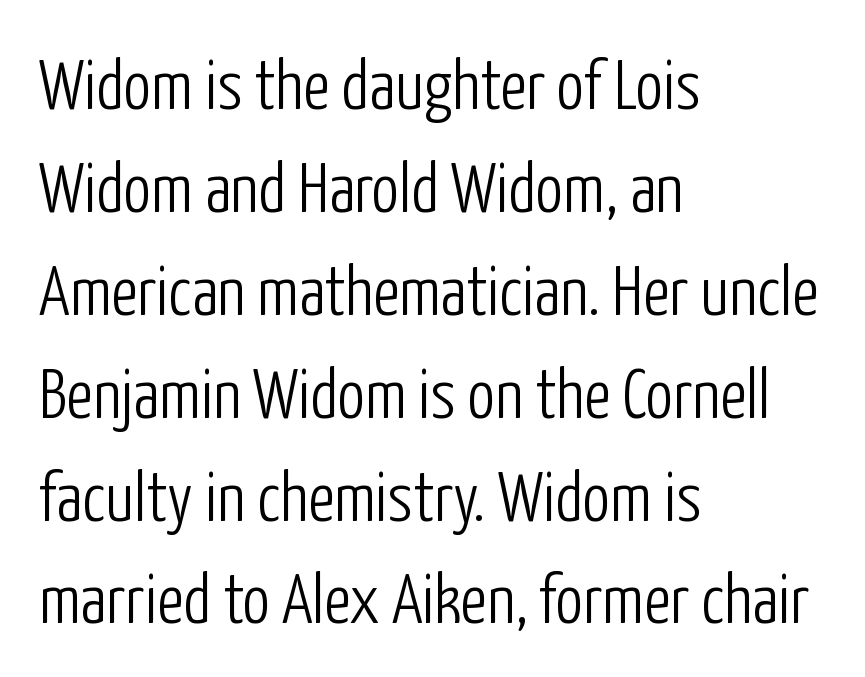
The image shows 70 px light, condensed sans-serif type, upright; set left-aligned, normal line spacing (1.47x), normal letter spacing, not underlined; low stroke contrast and a medium x-height.
